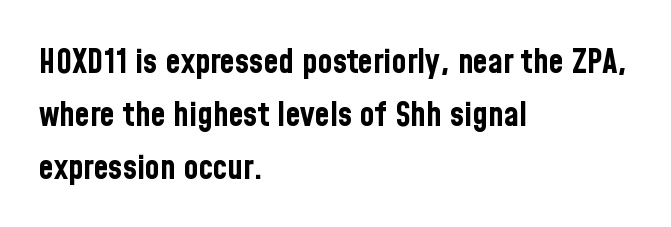
The rendering keeps characters at their native spacing. Typographically, this falls in the sans-serif category. Any mark beneath the type? The region is blank. Tall strokes in this sample are plumb rather than angled. A full-strength bold gives these letters their thick strokes. Reading down the block, your eye returns to a fixed left position each line.
